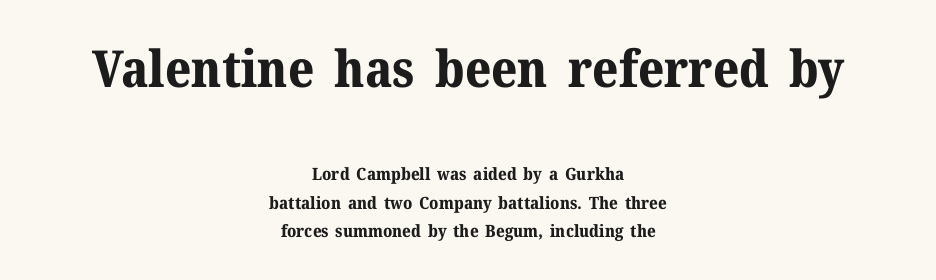
The image shows 51 px bold serif type, upright; set centered, normal line spacing (1.69x), normal letter spacing, not underlined; the first (top) block is 3.0x larger; medium stroke contrast and a medium x-height.
